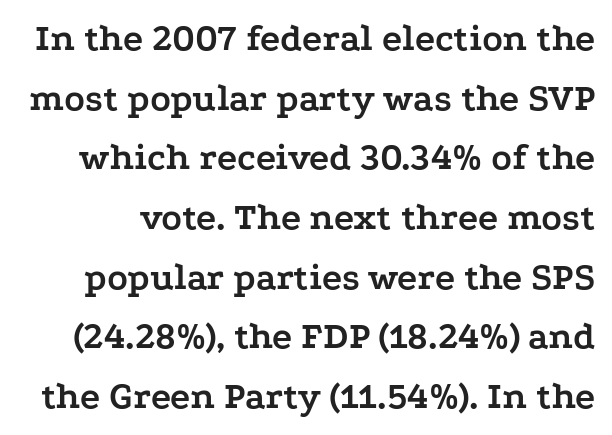
The passage shown stacks its lines at a standard gap. Proportional: the letters do not fall into vertical columns. Observe the serifs anchoring each vertical stroke in this sample. The axis of the letterforms is exactly vertical.
